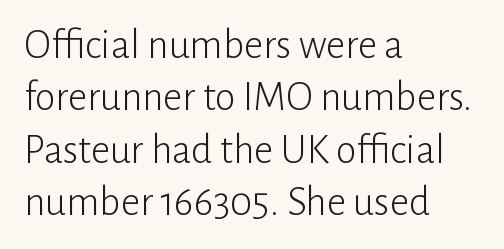
{"serif": "no", "italic": "no", "bold": "no", "weight": "light", "width": "normal", "stroke_contrast": "low", "x_height": "medium", "monospaced": "no", "underline": "no", "align": "left", "line_spacing": "normal", "line_spacing_ratio": 1.25, "letter_spacing": "normal", "letter_spacing_em": 0.0, "glyph_px": 42}
